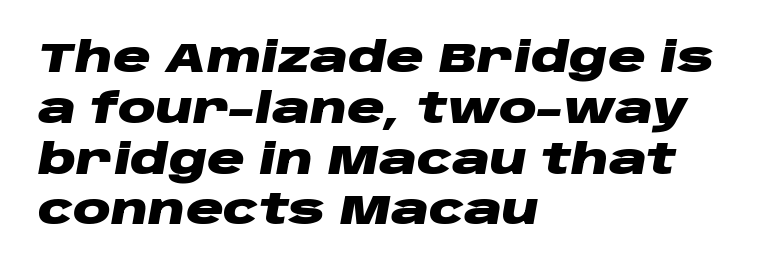
Characters are canted at an angle relative to the baseline's perpendicular. The glyphs are unaccompanied by any horizontal stroke below them. Is the type bold? Yes — the strokes are clearly thick and heavy. Here the designer chose a conventional face with non-uniform glyph widths.
